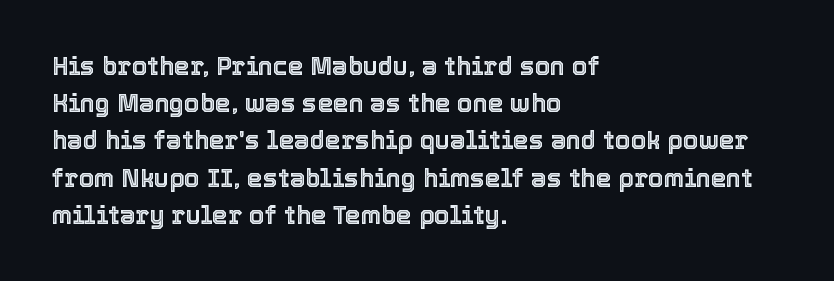
Q: Is the text italic (slanted)? A: No, it is upright.
Q: Is the text underlined? A: No.
Q: How is the paragraph aligned? A: Left-aligned.
Q: Is the spacing between letters normal or unusually wide? A: Normal.
Q: Is the spacing between lines tight, normal or loose? A: Normal.
